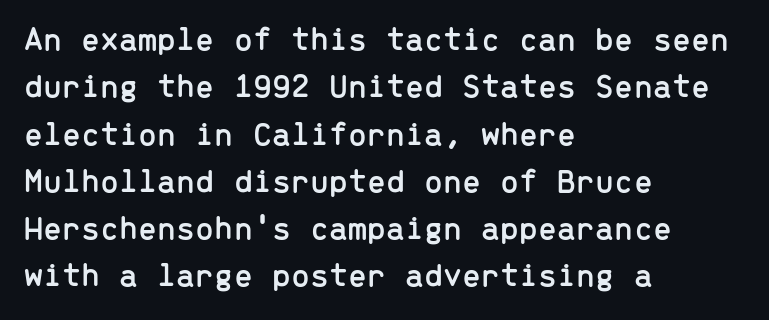
Q: Is the text italic (slanted)? A: No, it is upright.
Q: Is the typeface a serif or a sans-serif typeface? A: Sans-serif.
Q: Is the text underlined? A: No.
Q: How is the paragraph aligned? A: Left-aligned.
Q: Is the spacing between letters normal or unusually wide? A: Normal.
Q: Is the spacing between lines tight, normal or loose? A: Normal.
Q: Width (condensed, normal, or wide)? A: Normal.
Q: Stroke contrast? A: Low.
Q: x-height? A: Medium.
Q: Monospaced? A: Yes.
